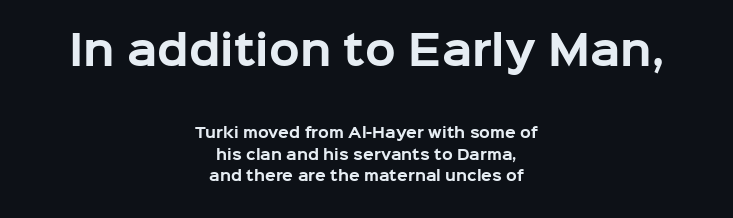
The image shows 40 px bold sans-serif type, upright; set centered, normal line spacing (1.53x), normal letter spacing, not underlined; the first (top) block is 2.86x larger; low stroke contrast and a medium x-height.
